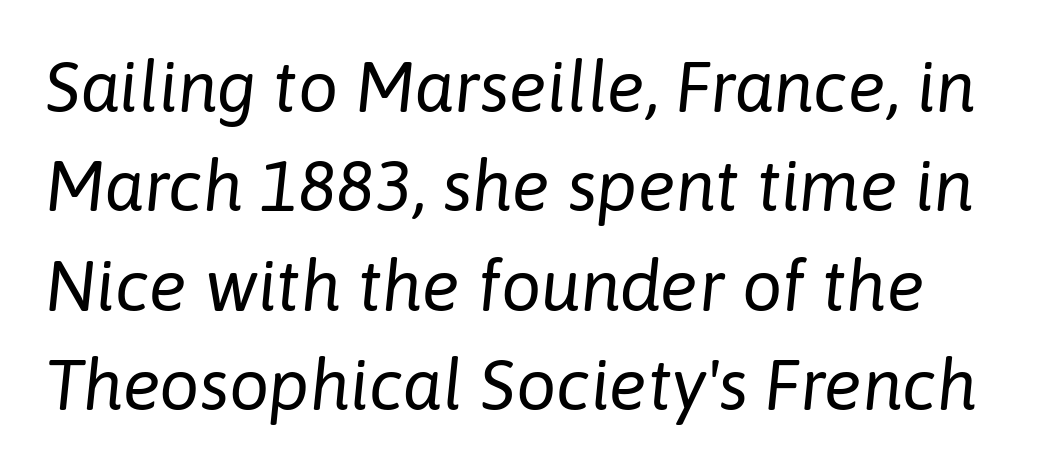
{"italic": "yes", "lean": "right", "slant_degrees": 6, "bold": "no", "weight": "regular", "width": "normal", "stroke_contrast": "low", "x_height": "medium", "monospaced": "no", "underline": "no", "line_spacing": "normal", "line_spacing_ratio": 1.4, "letter_spacing": "normal", "letter_spacing_em": 0.0, "glyph_px": 71}
